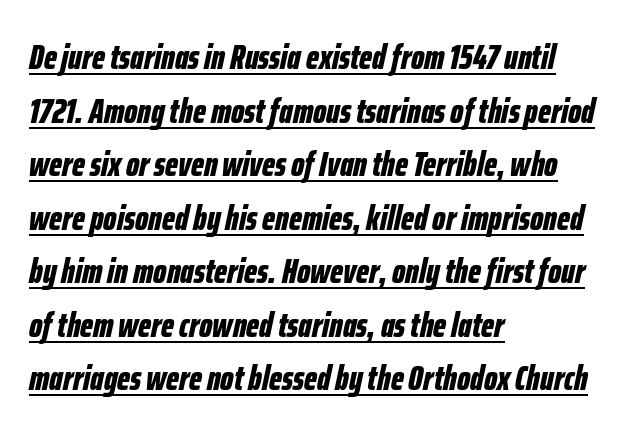
{"italic": "yes", "lean": "right", "slant_degrees": 12, "bold": "yes", "weight": "bold", "width": "condensed", "stroke_contrast": "low", "x_height": "medium", "monospaced": "no", "underline": "yes", "align": "left", "line_spacing": "normal", "line_spacing_ratio": 1.53, "letter_spacing": "normal", "letter_spacing_em": 0.0, "glyph_px": 35}
